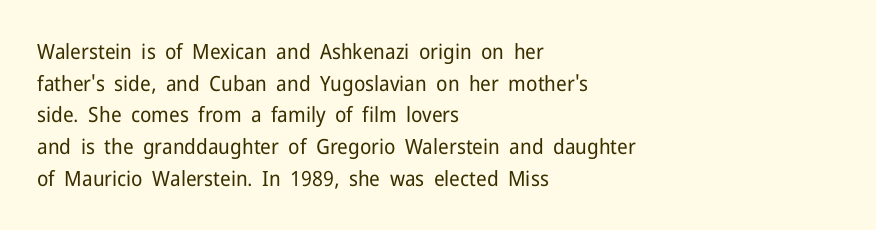
The image shows 21 px text type, upright; set left-aligned, normal line spacing (1.51x), normal letter spacing, not underlined.
